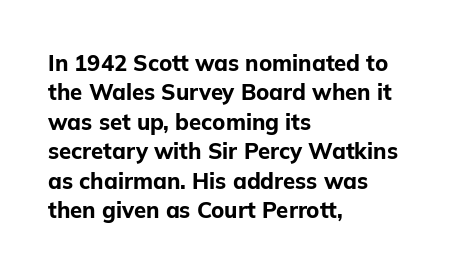
{"italic": "no", "bold": "yes", "underline": "no", "align": "left", "line_spacing": "normal", "line_spacing_ratio": 1.34, "letter_spacing": "normal", "letter_spacing_em": 0.0, "glyph_px": 22}
